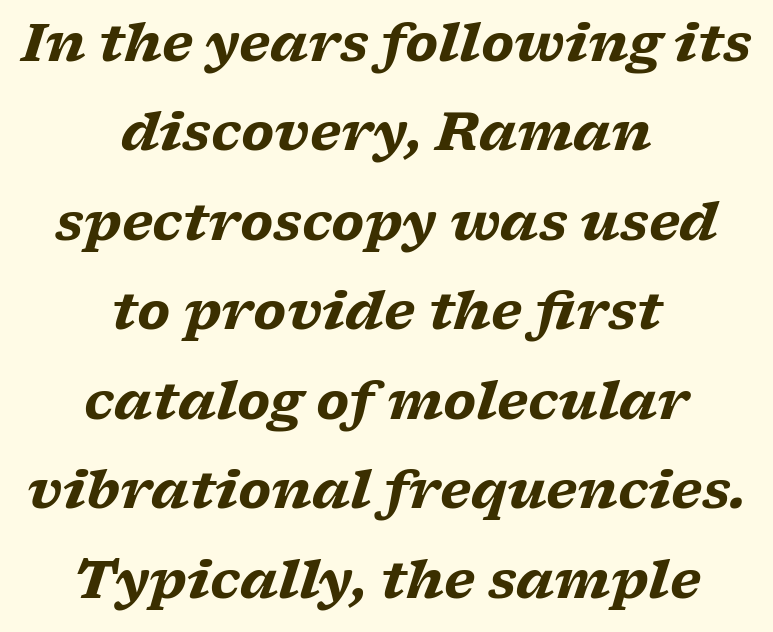
Has an underline been added? It has not. These lines are composed in type with serifs. Each line is balanced around a shared central axis. Glyph-to-glyph distance matches everyday printed text.
